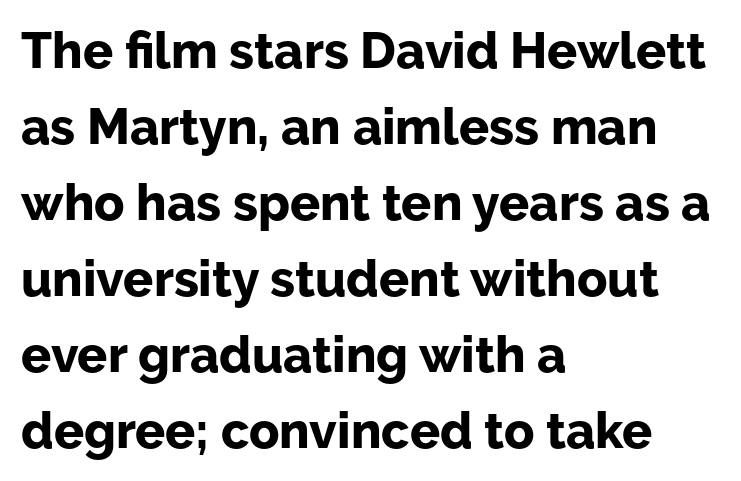
The image shows 50 px bold sans-serif type, upright; set left-aligned, normal line spacing (1.52x), normal letter spacing, not underlined; low stroke contrast and a medium x-height.
